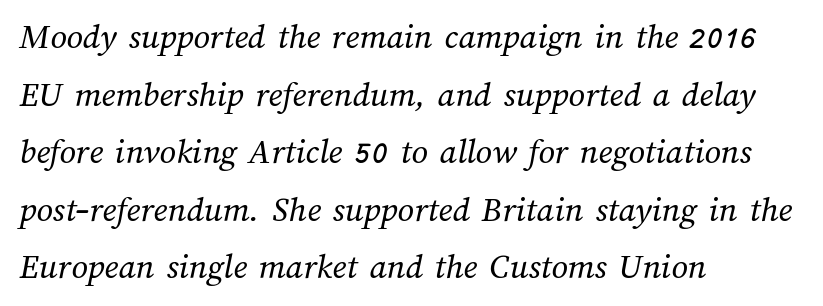
Vertical spacing — default. The typesetter chose a ragged-right arrangement here. Students, note that the glyphs here touch the page at normal intervals. This sample has the flowing, uneven cadence of proportional lettering.
